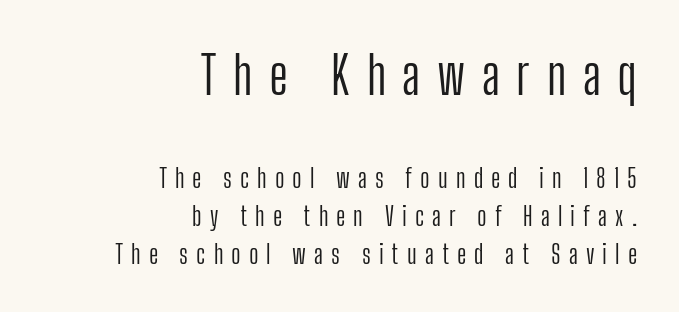
The image shows 53 px light, condensed sans-serif type, upright; set right-aligned, normal line spacing (1.46x), unusually wide letter spacing (+0.31 em), not underlined; the first (top) block is 2.04x larger; low stroke contrast and a medium x-height.
